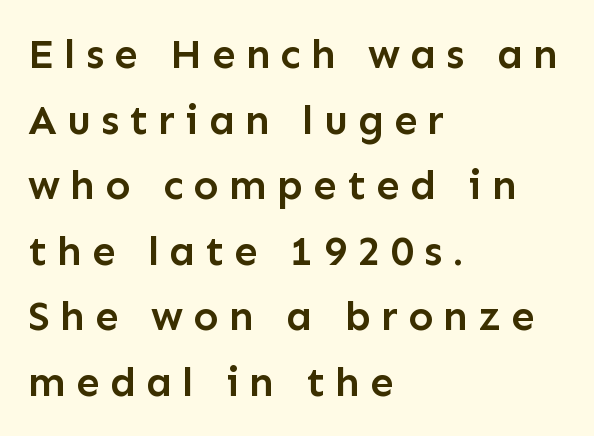
{"serif": "no", "italic": "no", "bold": "semi", "weight": "semibold", "width": "normal", "stroke_contrast": "low", "x_height": "medium", "monospaced": "no", "underline": "no", "align": "left", "line_spacing": "normal", "line_spacing_ratio": 1.56, "letter_spacing": "wide", "letter_spacing_em": 0.24, "glyph_px": 42}
